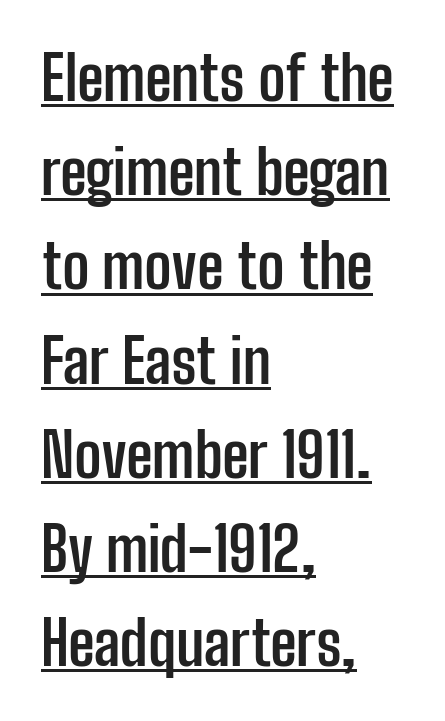
{"serif": "no", "italic": "no", "bold": "yes", "weight": "semibold", "width": "condensed", "stroke_contrast": "low", "x_height": "medium", "monospaced": "no", "underline": "yes", "align": "left", "line_spacing": "normal", "line_spacing_ratio": 1.57, "letter_spacing": "normal", "letter_spacing_em": 0.0, "glyph_px": 60}
